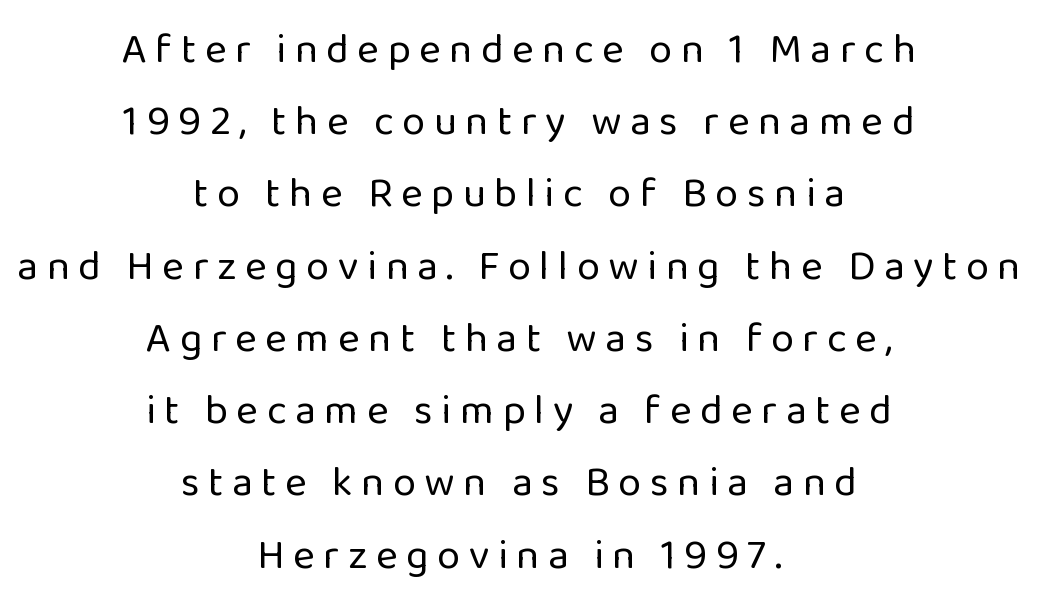
{"serif": "no", "italic": "no", "bold": "no", "weight": "regular", "width": "normal", "stroke_contrast": "low", "x_height": "medium", "monospaced": "no", "underline": "no", "align": "center", "line_spacing_ratio": 1.72, "letter_spacing": "wide", "letter_spacing_em": 0.2, "glyph_px": 42}
